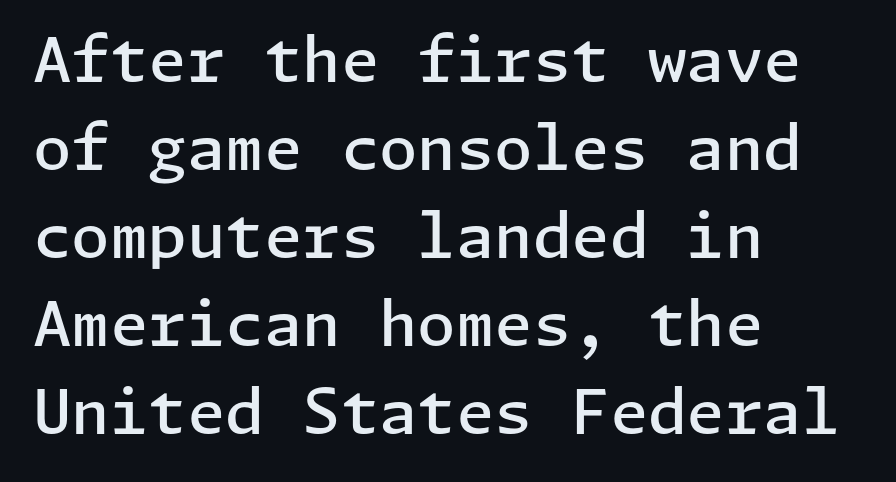
The image shows 62 px semibold sans-serif type, upright; set left-aligned, normal line spacing (1.42x), normal letter spacing, not underlined; low stroke contrast and a medium x-height.
